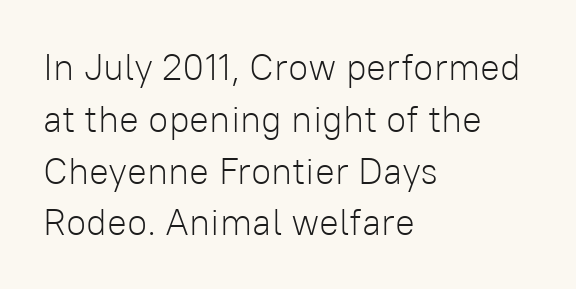
Q: Is the text bold? A: No.
Q: Is the text italic (slanted)? A: No, it is upright.
Q: Is the typeface a serif or a sans-serif typeface? A: Sans-serif.
Q: Is the text underlined? A: No.
Q: How is the paragraph aligned? A: Left-aligned.
Q: Is the spacing between letters normal or unusually wide? A: Normal.
Q: Is the spacing between lines tight, normal or loose? A: Normal.
Q: Width (condensed, normal, or wide)? A: Normal.
Q: Stroke contrast? A: Low.
Q: x-height? A: Medium.
Q: Monospaced? A: No.
